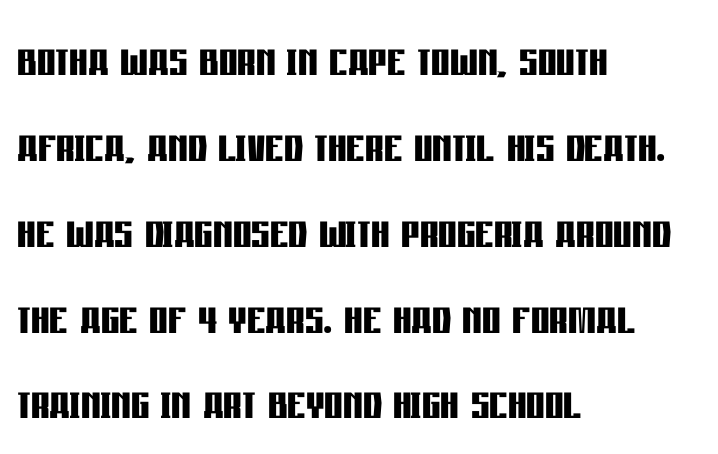
Q: Is the text bold? A: Yes.
Q: Is the text italic (slanted)? A: No, it is upright.
Q: Is the typeface a serif or a sans-serif typeface? A: Sans-serif.
Q: Is the text underlined? A: No.
Q: How is the paragraph aligned? A: Left-aligned.
Q: Is the spacing between letters normal or unusually wide? A: Normal.
Q: Is the spacing between lines tight, normal or loose? A: Normal.
Q: Width (condensed, normal, or wide)? A: Condensed.
Q: Stroke contrast? A: Low.
Q: x-height? A: Large.
Q: Monospaced? A: No.
